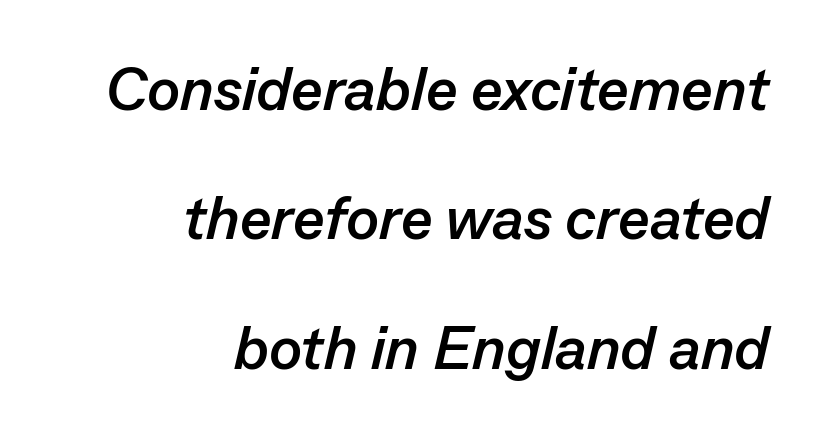
Looking at the ascenders, they clearly lean. Short and long lines alike share a common ending point at right. On the weight axis this lands at bold, roughly 700. A typesetter would call this leading open, well beyond the default. Each row of text sits above clean, open space. Here the designer chose a conventional face with non-uniform glyph widths.
